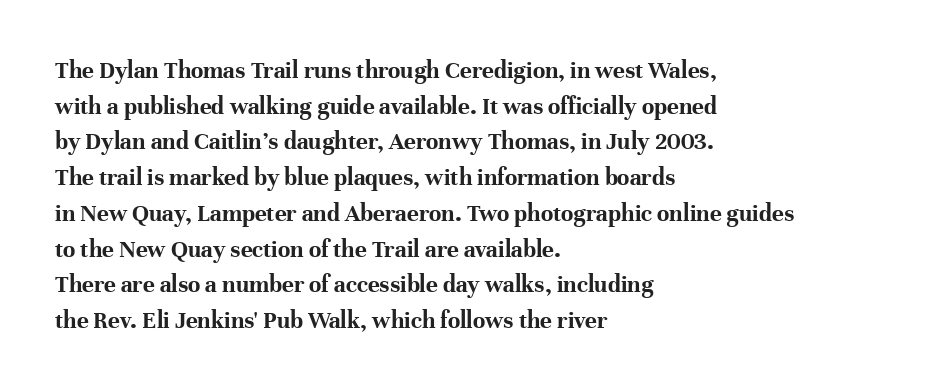
This rendering leaves character spacing at its baseline value. Any mark beneath the type? The region is blank. This is roman type, the default non-slanted kind. Pretty heavy lettering here — definitely bold. Notice how descenders clear the ascenders below comfortably — that's standard leading. All the whitespace from short lines collects on the right.
